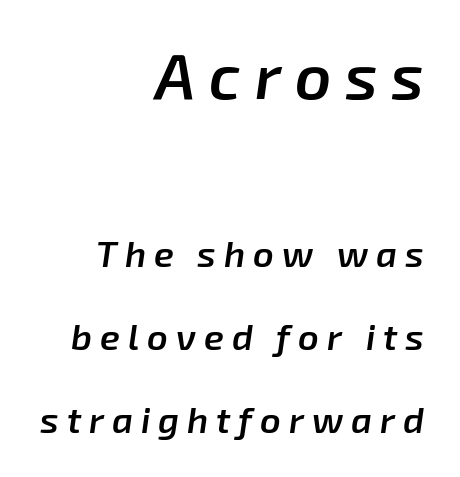
Q: Is the text bold? A: Semi-bold.
Q: Is the text italic (slanted)? A: Yes, it leans right by about 8 degrees.
Q: Is the text underlined? A: No.
Q: How is the paragraph aligned? A: Right-aligned.
Q: Is the spacing between letters normal or unusually wide? A: Unusually wide.
Q: Is the spacing between lines tight, normal or loose? A: Loose.
Q: Which block of text is set in a larger size, the first (top) or the second (bottom)? A: The first (top) one.
Q: Width (condensed, normal, or wide)? A: Normal.
Q: Stroke contrast? A: Low.
Q: x-height? A: Medium.
Q: Monospaced? A: No.
